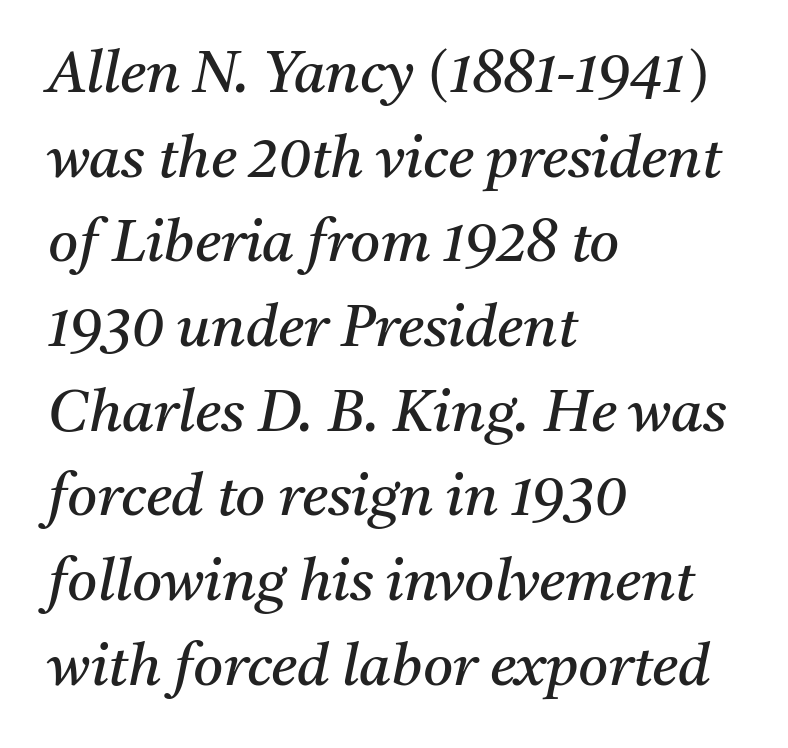
Inter-character spacing is left at the font's built-in metrics. Looking at the ascenders, they clearly lean. Weight: in the light-to-regular range. The rows are spaced the way most documents space them. Here the designer chose a conventional face with non-uniform glyph widths.
